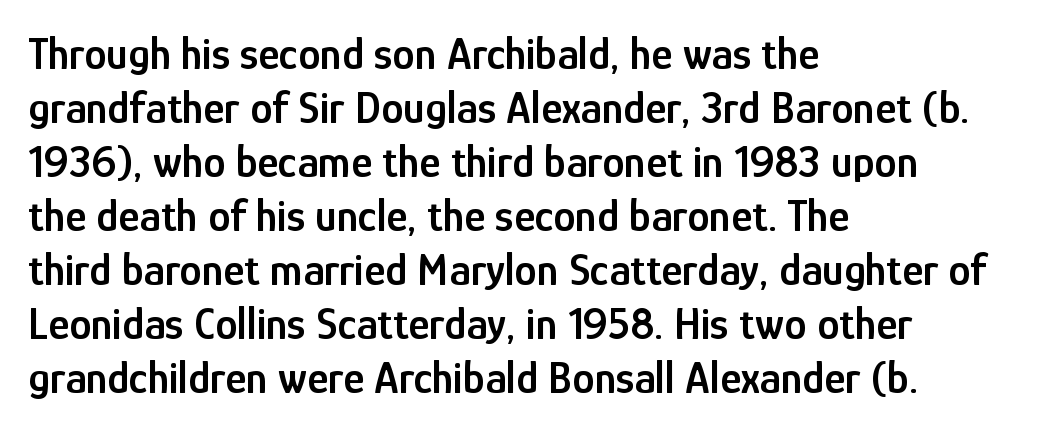
The image shows 45 px semibold, condensed sans-serif type, upright; set left-aligned, line spacing 1.2x, normal letter spacing, not underlined; low stroke contrast and a medium x-height.
